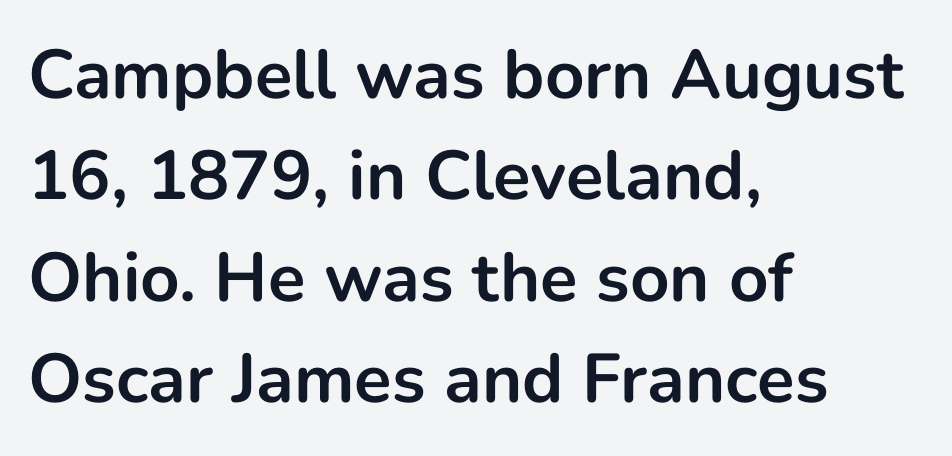
Character widths vary here, with narrow letters taking less room than wide ones. The face used here has the dense, thick strokes of a bold. Descenders hang freely into open space. These lines stack with their left ends in a neat column.
